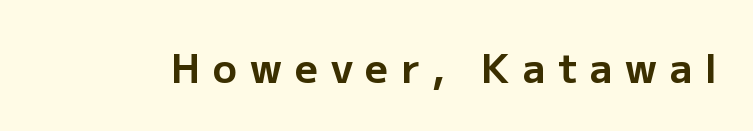
The image shows 40 px bold sans-serif type, upright; set unusually wide letter spacing (+0.32 em), not underlined; low stroke contrast and a medium x-height.
